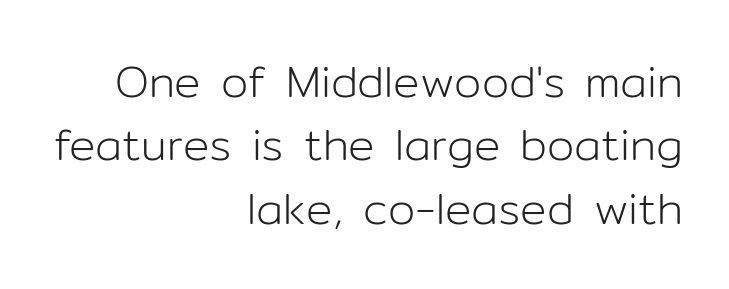
The image shows 44 px light sans-serif type, upright; set right-aligned, normal line spacing (1.44x), normal letter spacing, not underlined; low stroke contrast and a medium x-height.
